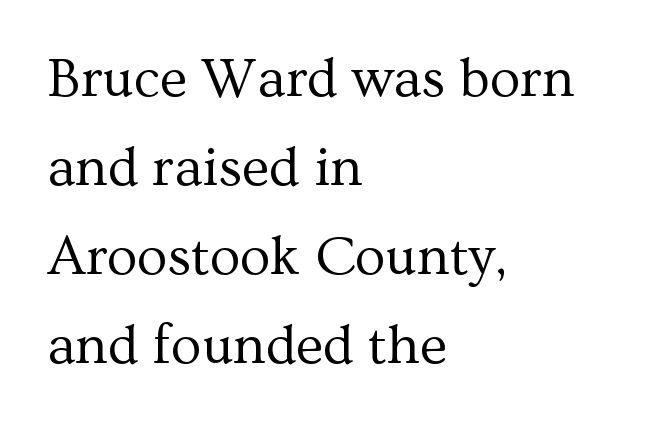
Rule under the text: the space is simply empty. The line texture is even and compact thanks to regular tracking. Each letter keeps its own natural width here, so spacing adapts to shape. Stems here are at most as thick as an everyday book face. Are there feet on the stems? There are — it's a serif.
